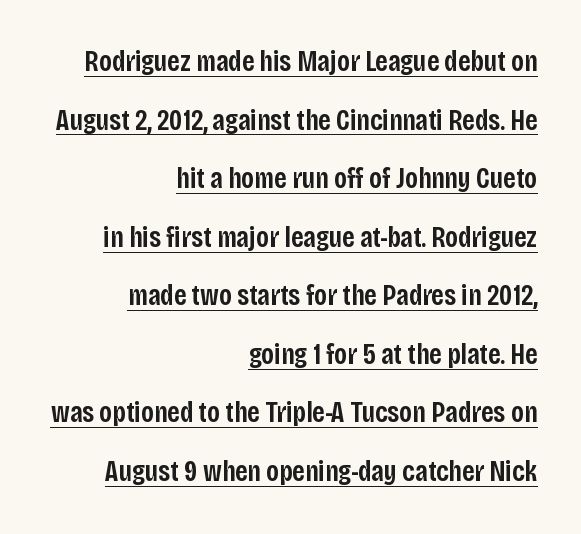
Honestly, the underline is the first thing you notice here. In terms of letterform style, serifs are entirely absent. This sample uses plain, unmodified letter spacing. Each new line begins a long way beneath the previous one.
